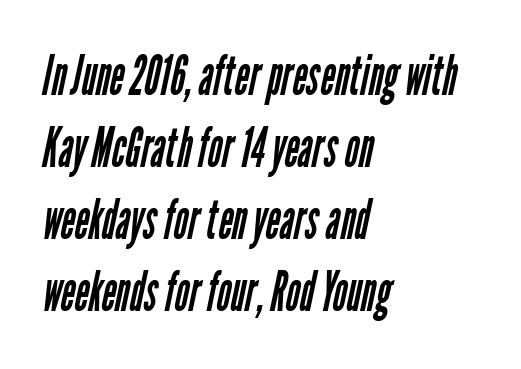
{"serif": "no", "bold": "no", "weight": "regular", "width": "condensed", "stroke_contrast": "low", "x_height": "medium", "monospaced": "no", "underline": "no", "align": "left", "line_spacing": "normal", "line_spacing_ratio": 1.31, "letter_spacing": "normal", "letter_spacing_em": 0.0, "glyph_px": 55}
